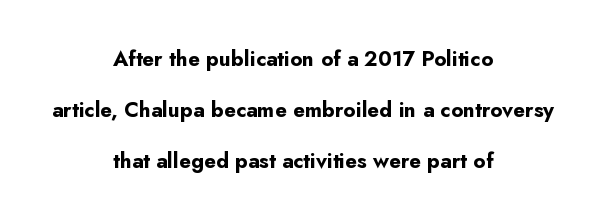
{"italic": "no", "bold": "yes", "underline": "no", "align": "center", "line_spacing": "loose", "line_spacing_ratio": 2.44, "letter_spacing": "normal", "letter_spacing_em": 0.0, "glyph_px": 21}
